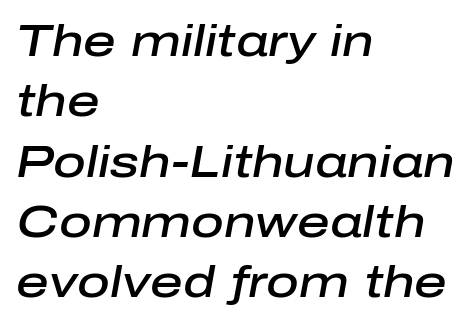
The image shows 45 px semibold type, italic (leaning right); set left-aligned, normal line spacing (1.34x), normal letter spacing, not underlined; low stroke contrast and a medium x-height.
